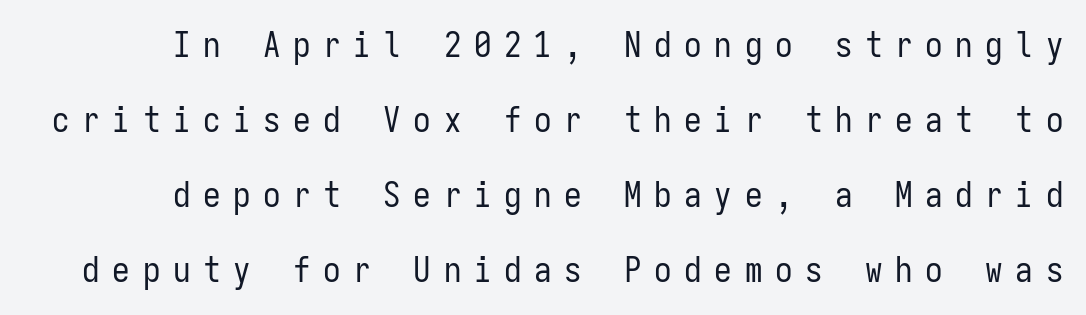
{"serif": "no", "italic": "no", "bold": "no", "weight": "regular", "width": "condensed", "stroke_contrast": "low", "x_height": "medium", "monospaced": "yes", "underline": "no", "line_spacing": "loose", "line_spacing_ratio": 2.14, "letter_spacing": "wide", "letter_spacing_em": 0.36, "glyph_px": 35}
